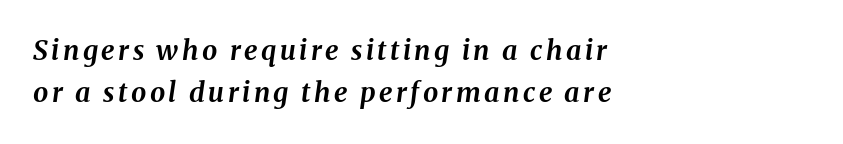
Q: Is the text bold? A: Yes.
Q: Is the text italic (slanted)? A: Yes, it leans right by about 8 degrees.
Q: Is the text underlined? A: No.
Q: How is the paragraph aligned? A: Left-aligned.
Q: Is the spacing between lines tight, normal or loose? A: Normal.
